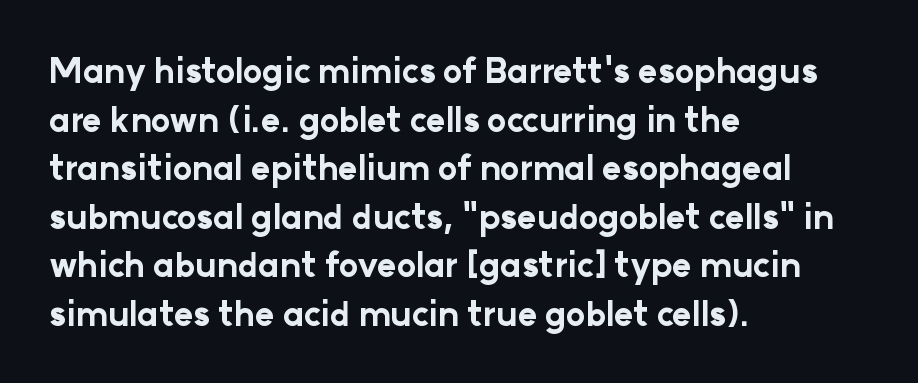
Q: Is the text bold? A: Yes.
Q: Is the text italic (slanted)? A: No, it is upright.
Q: Is the typeface a serif or a sans-serif typeface? A: Sans-serif.
Q: Is the text underlined? A: No.
Q: How is the paragraph aligned? A: Left-aligned.
Q: Is the spacing between letters normal or unusually wide? A: Normal.
Q: Is the spacing between lines tight, normal or loose? A: Normal.
Q: Width (condensed, normal, or wide)? A: Normal.
Q: Stroke contrast? A: Low.
Q: x-height? A: Medium.
Q: Monospaced? A: No.
